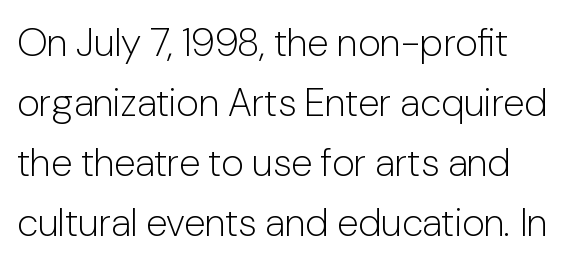
{"serif": "no", "italic": "no", "bold": "no", "weight": "light", "width": "normal", "stroke_contrast": "low", "x_height": "medium", "monospaced": "no", "underline": "no", "align": "left", "line_spacing": "normal", "line_spacing_ratio": 1.54, "letter_spacing": "normal", "letter_spacing_em": 0.0, "glyph_px": 39}
